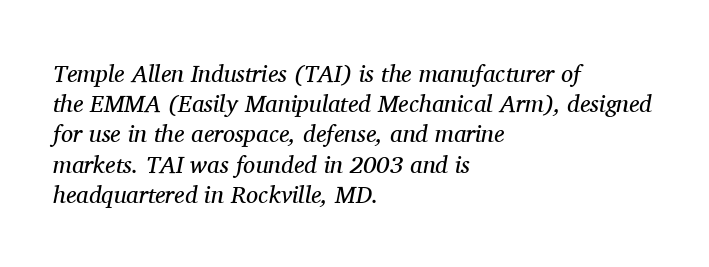
Q: Is the text bold? A: No.
Q: Is the text italic (slanted)? A: Yes, it leans right by about 11 degrees.
Q: Is the text underlined? A: No.
Q: How is the paragraph aligned? A: Left-aligned.
Q: Is the spacing between letters normal or unusually wide? A: Normal.
Q: Is the spacing between lines tight, normal or loose? A: Normal.
